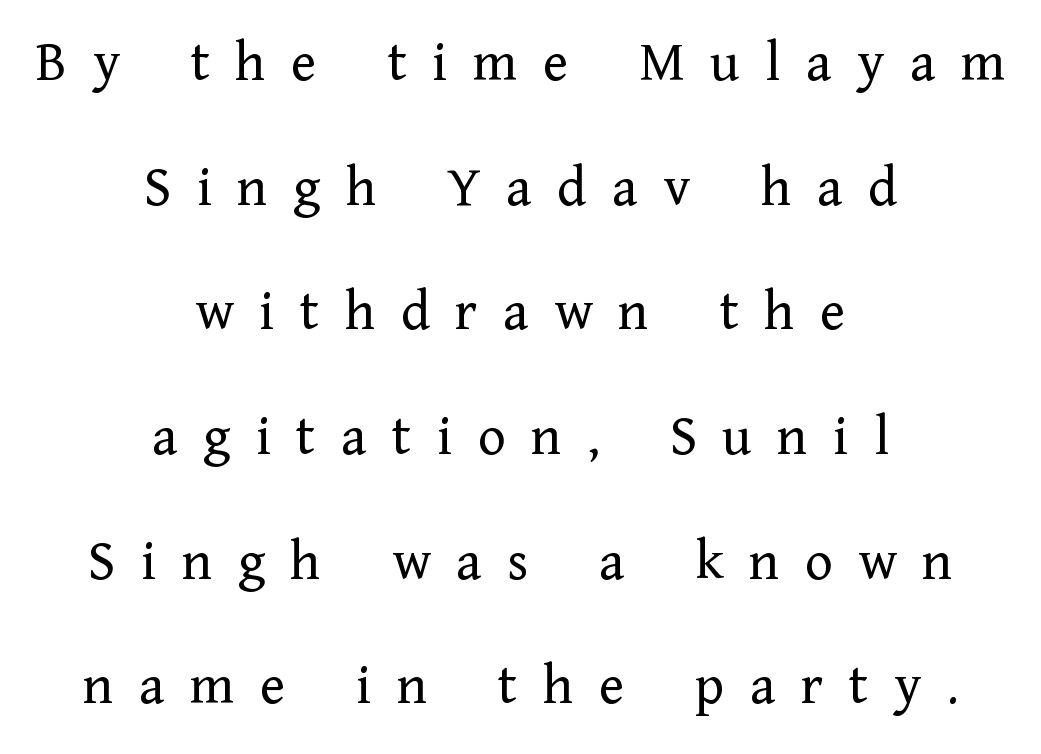
The image shows 58 px regular-weight serif type, upright; set centered, loose line spacing (2.15x), unusually wide letter spacing (+0.44 em), not underlined; low stroke contrast and a medium x-height.
